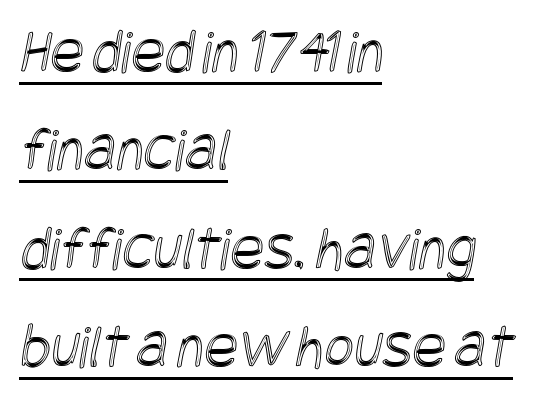
Is the letter spacing exaggerated? No — it looks like the ordinary default. Underline: present. In terms of leading, this rendering sits right in the middle. Line beginnings align vertically; line endings do not.
